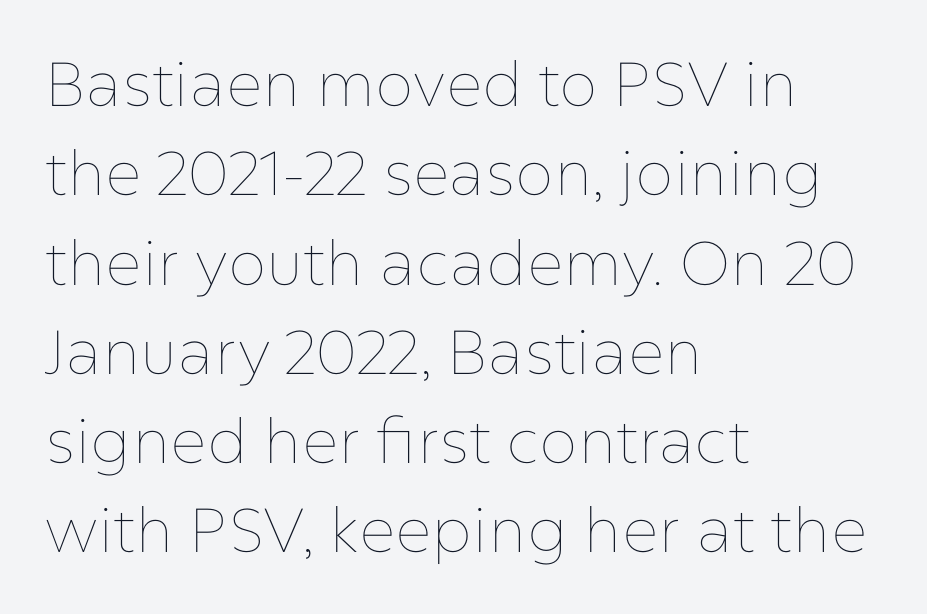
Is the type heavy? It reads as light-to-regular instead. Proportional: the letters do not fall into vertical columns. The designer left line spacing at the default. Caption: multi-line text, flush left, ragged right.
